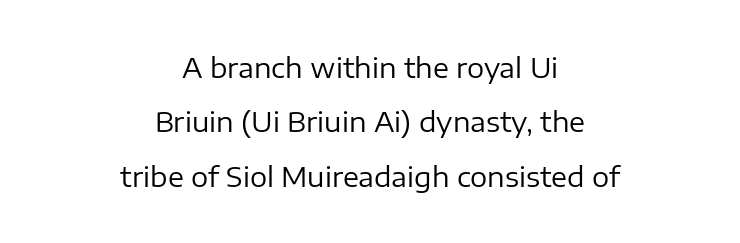
{"italic": "no", "bold": "no", "underline": "no", "align": "center", "line_spacing": "loose", "line_spacing_ratio": 2.01, "letter_spacing": "normal", "letter_spacing_em": 0.0, "glyph_px": 27}
